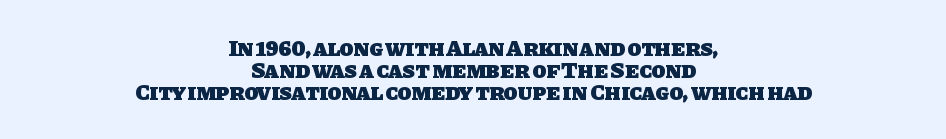
{"bold": "yes", "underline": "no", "align": "center", "line_spacing": "tight", "line_spacing_ratio": 0.96, "letter_spacing": "normal", "letter_spacing_em": 0.0, "glyph_px": 23}
